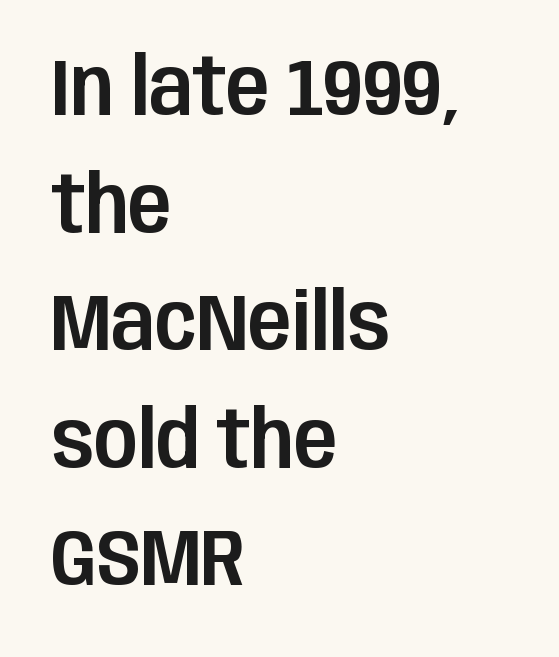
{"serif": "no", "italic": "no", "width": "condensed", "stroke_contrast": "low", "x_height": "large", "monospaced": "no", "underline": "no", "align": "left", "line_spacing": "normal", "line_spacing_ratio": 1.47, "letter_spacing": "normal", "letter_spacing_em": 0.0, "glyph_px": 80}
